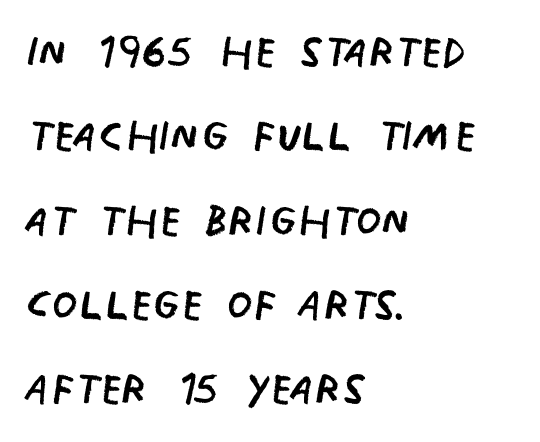
The image shows 59 px regular-weight, condensed sans-serif type; set left-aligned, normal line spacing (1.43x), normal letter spacing, not underlined; low stroke contrast and a large x-height.
